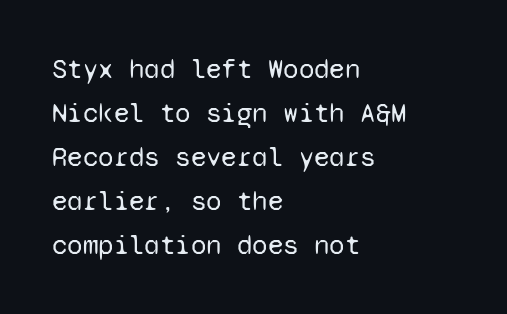
The image shows 28 px regular-weight sans-serif type, upright, monospaced; set left-aligned, normal line spacing (1.57x), normal letter spacing, not underlined; low stroke contrast and a medium x-height.
